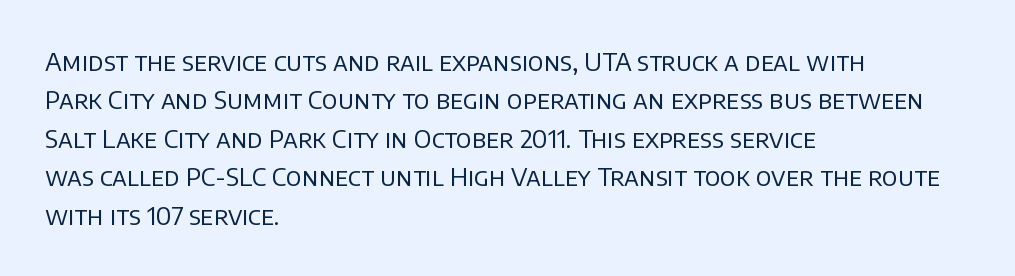
Q: Is the text bold? A: No.
Q: Is the text italic (slanted)? A: No, it is upright.
Q: Is the text underlined? A: No.
Q: How is the paragraph aligned? A: Left-aligned.
Q: Is the spacing between letters normal or unusually wide? A: Normal.
Q: Is the spacing between lines tight, normal or loose? A: Normal.
